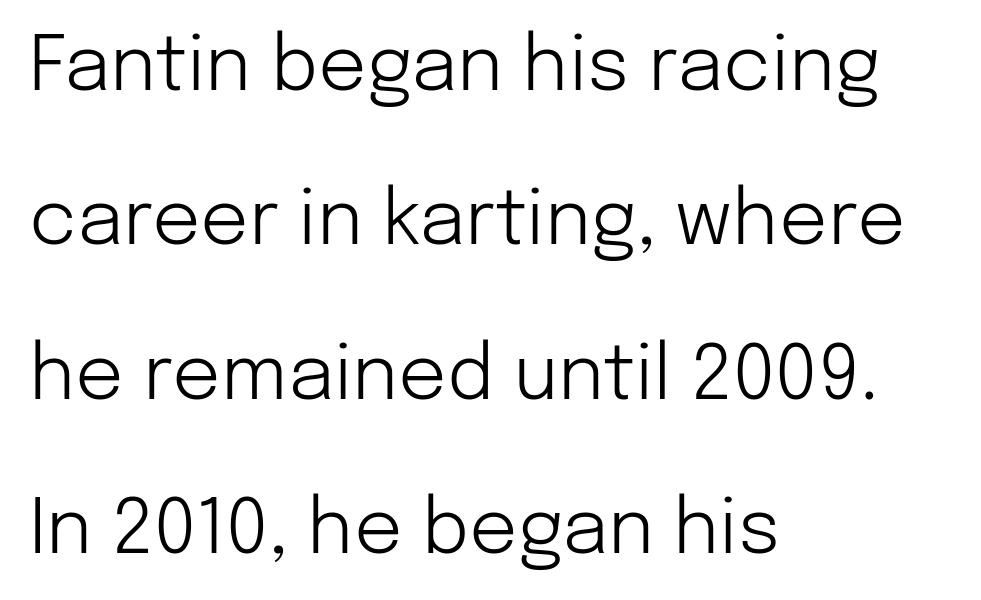
{"serif": "no", "italic": "no", "bold": "no", "weight": "light", "width": "normal", "stroke_contrast": "low", "x_height": "medium", "monospaced": "no", "underline": "no", "align": "left", "line_spacing": "loose", "line_spacing_ratio": 2.03, "letter_spacing": "normal", "letter_spacing_em": 0.0, "glyph_px": 76}
